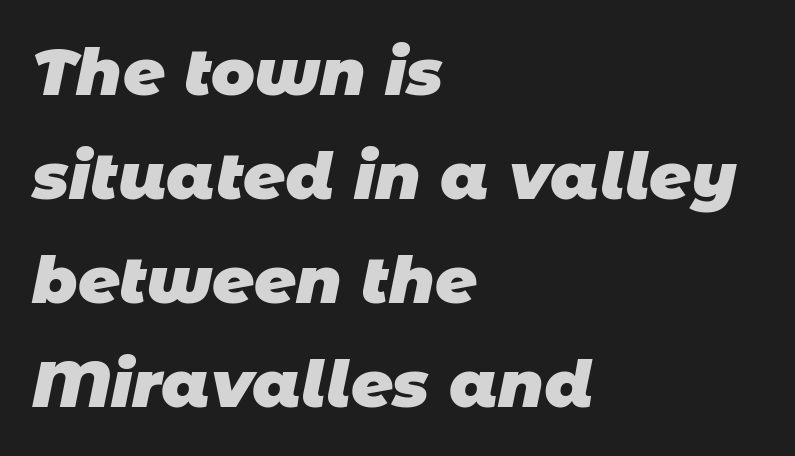
The image shows 65 px heavy sans-serif type; set left-aligned, normal line spacing (1.6x), normal letter spacing, not underlined; low stroke contrast and a large x-height.
